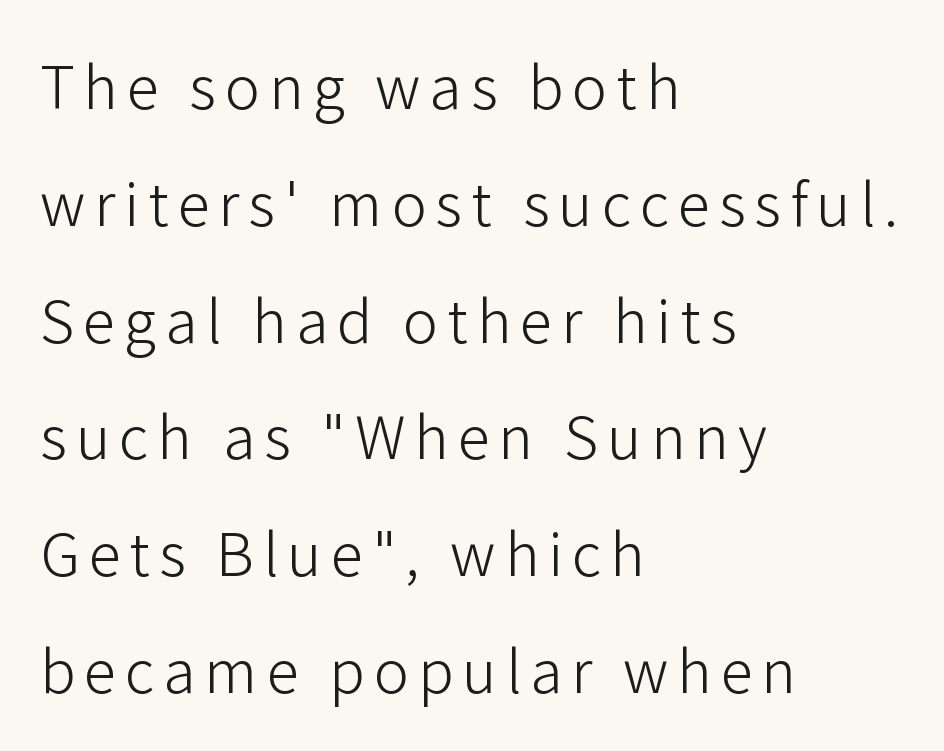
Q: Is the text bold? A: No.
Q: Is the text italic (slanted)? A: No, it is upright.
Q: Is the typeface a serif or a sans-serif typeface? A: Sans-serif.
Q: Is the text underlined? A: No.
Q: How is the paragraph aligned? A: Left-aligned.
Q: Is the spacing between lines tight, normal or loose? A: Loose.
Q: Width (condensed, normal, or wide)? A: Normal.
Q: Stroke contrast? A: Low.
Q: x-height? A: Medium.
Q: Monospaced? A: No.
